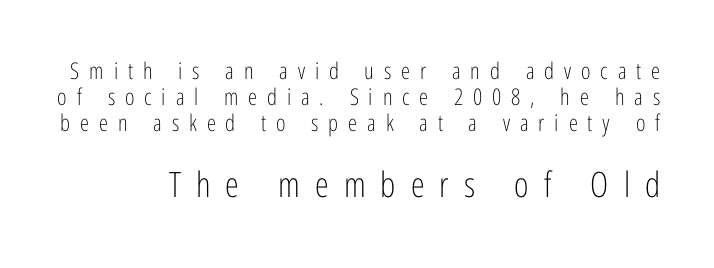
{"serif": "no", "italic": "no", "bold": "no", "weight": "light", "width": "condensed", "stroke_contrast": "low", "x_height": "medium", "monospaced": "no", "underline": "no", "line_spacing": "tight", "line_spacing_ratio": 1.12, "letter_spacing": "wide", "letter_spacing_em": 0.43, "larger_block": "second", "size_ratio": 1.52, "glyph_px": 35}
